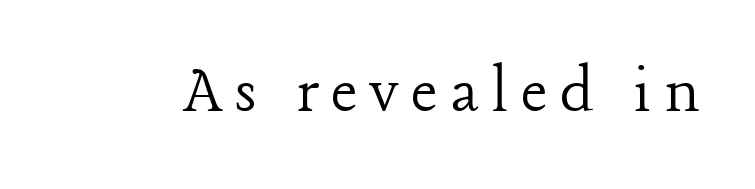
Just letters on the line, the space beneath them empty. Character widths vary here, with narrow letters taking less room than wide ones. This is serif lettering, the kind often seen in printed books. Heaviness? Minimal to ordinary, like unemphasized prose.
